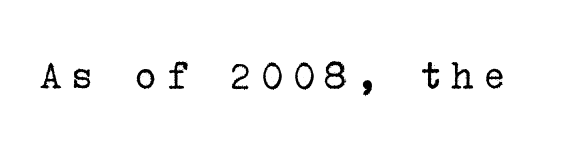
Q: Is the text bold? A: No.
Q: Is the text italic (slanted)? A: No, it is upright.
Q: Is the typeface a serif or a sans-serif typeface? A: Serif.
Q: Is the text underlined? A: No.
Q: Is the spacing between letters normal or unusually wide? A: Unusually wide.
Q: Width (condensed, normal, or wide)? A: Normal.
Q: Stroke contrast? A: Low.
Q: x-height? A: Medium.
